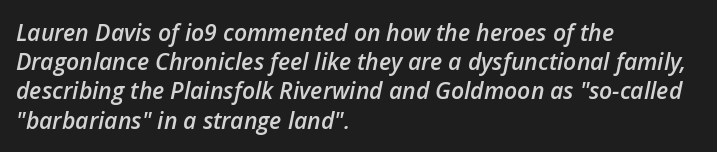
Q: Is the text bold? A: Semi-bold.
Q: Is the text italic (slanted)? A: Yes, it leans right by about 12 degrees.
Q: Is the text underlined? A: No.
Q: How is the paragraph aligned? A: Left-aligned.
Q: Is the spacing between letters normal or unusually wide? A: Normal.
Q: Is the spacing between lines tight, normal or loose? A: Normal.
